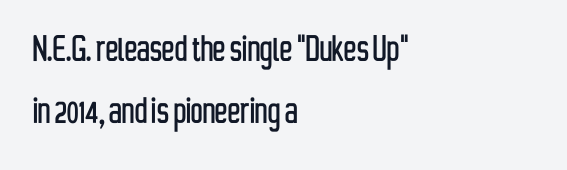
The characters display no serif detailing; their extremities are plain. This sample uses an upright cut, with every glyph sitting square on the baseline. Line beginnings align vertically; line endings do not. Glyph-to-glyph distance matches everyday printed text.
